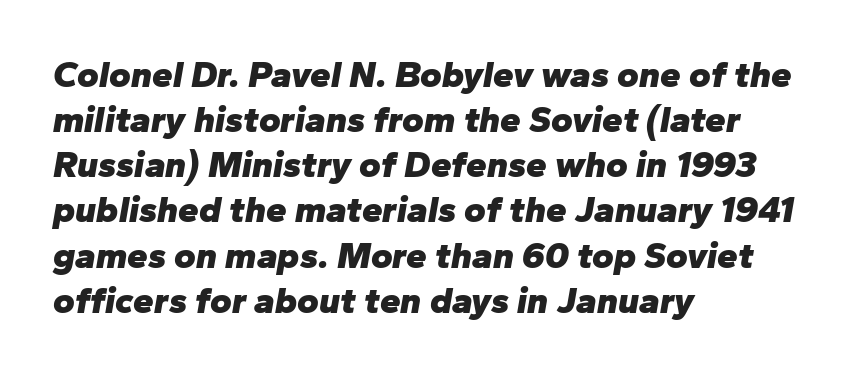
These lines were composed using italics. Do the characters align in a grid? No, the font is proportional. The passage shown is emphatically bold. Just letters on the line, the space beneath them empty.
